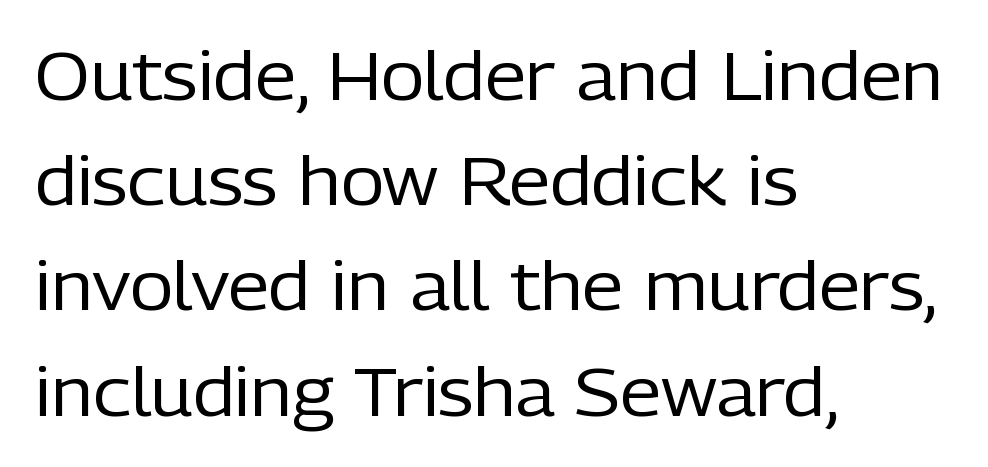
The cut favours lightness, reaching ordinary text weight at its darkest. This sample keeps an unexceptional amount of space between lines. The setting favours the left margin, as ordinary paragraphs usually do. Character widths vary here, with narrow letters taking less room than wide ones.
